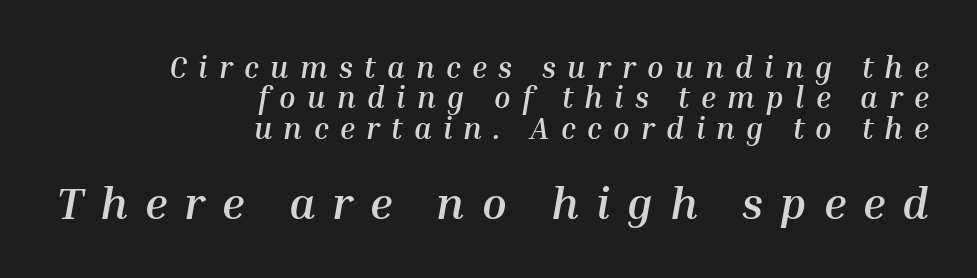
Each word looks stretched out because of the extra space between its letters. Typeset ragged left — the right edge is the straight one. The rendering applies a slant to the glyphs. Bigger letters appear in the bottom chunk; the top chunk is reduced. This sample has the flowing, uneven cadence of proportional lettering. Reading down the column, the eye jumps only a short way to each next line.
